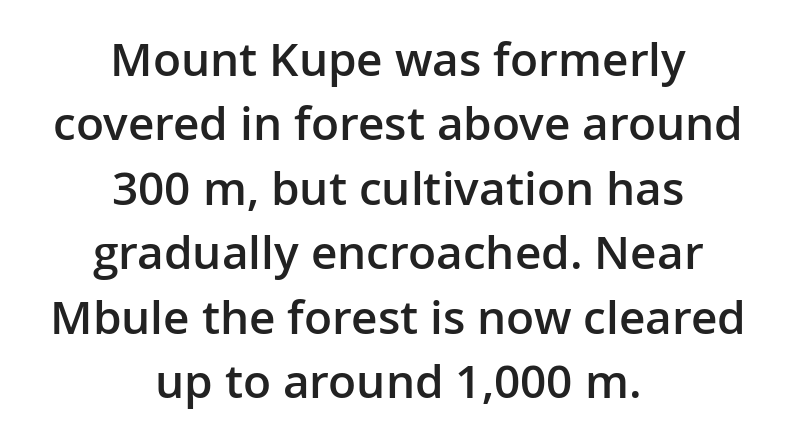
Honestly, the row spacing looks completely unremarkable. Varying glyph widths throughout — classic text-font behaviour. Quick note: not italic, upright. This rendering employs a face without finishing strokes, i.e., a sans-serif.
